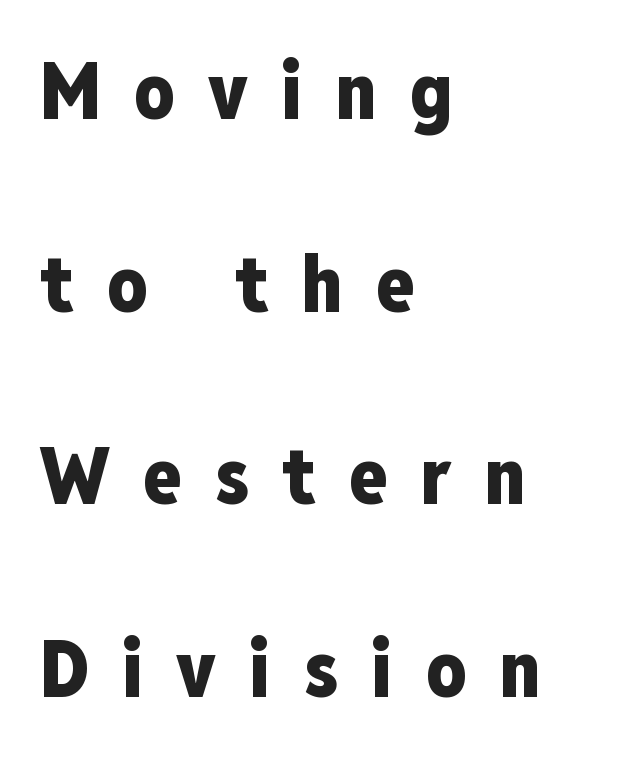
Q: Is the text bold? A: Yes.
Q: Is the text italic (slanted)? A: No, it is upright.
Q: Is the typeface a serif or a sans-serif typeface? A: Sans-serif.
Q: Is the text underlined? A: No.
Q: How is the paragraph aligned? A: Left-aligned.
Q: Is the spacing between letters normal or unusually wide? A: Unusually wide.
Q: Is the spacing between lines tight, normal or loose? A: Loose.
Q: Width (condensed, normal, or wide)? A: Condensed.
Q: Stroke contrast? A: Low.
Q: x-height? A: Medium.
Q: Monospaced? A: No.
